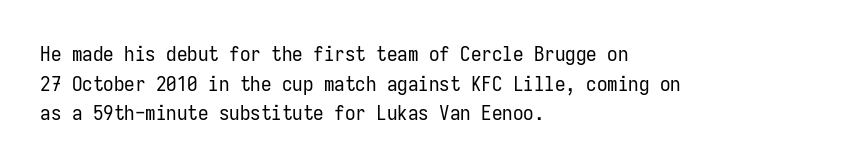
Quick note: underline off. Do the letters lean? They stand straight. The text block is weighted toward the left margin, trailing off unevenly rightward. This rendering leaves character spacing at its baseline value. Vertical spacing — default.
